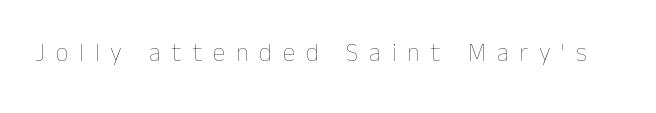
{"italic": "no", "bold": "no", "underline": "no", "letter_spacing": "wide", "letter_spacing_em": 0.43, "glyph_px": 25}
